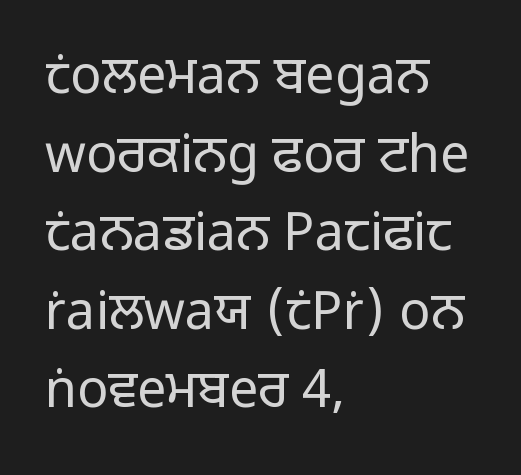
Q: Is the text bold? A: No.
Q: Is the text italic (slanted)? A: No, it is upright.
Q: Is the typeface a serif or a sans-serif typeface? A: Sans-serif.
Q: Is the text underlined? A: No.
Q: How is the paragraph aligned? A: Left-aligned.
Q: Is the spacing between letters normal or unusually wide? A: Normal.
Q: Is the spacing between lines tight, normal or loose? A: Normal.
Q: Width (condensed, normal, or wide)? A: Normal.
Q: Stroke contrast? A: Low.
Q: x-height? A: Medium.
Q: Monospaced? A: No.
